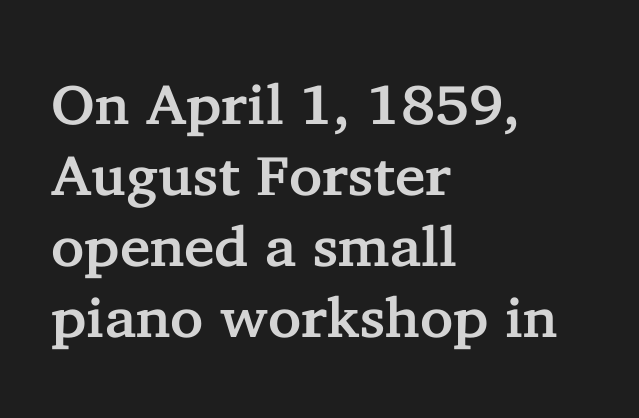
The image shows 56 px serif type, upright; set left-aligned, normal line spacing (1.27x), normal letter spacing, not underlined; low stroke contrast and a medium x-height.
